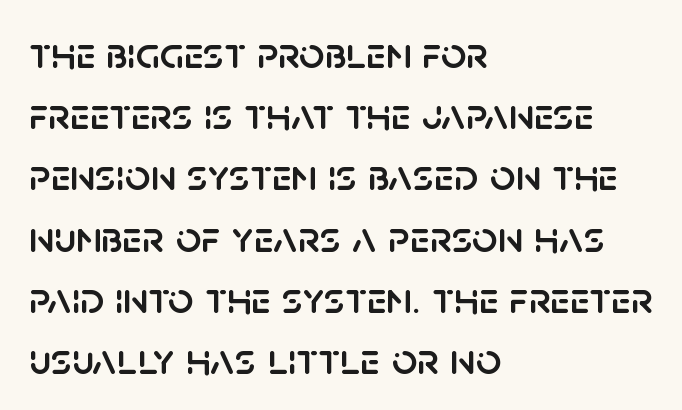
{"serif": "no", "italic": "no", "width": "normal", "stroke_contrast": "low", "x_height": "large", "monospaced": "no", "underline": "no", "align": "left", "line_spacing": "normal", "line_spacing_ratio": 1.36, "letter_spacing": "normal", "letter_spacing_em": 0.0, "glyph_px": 45}
